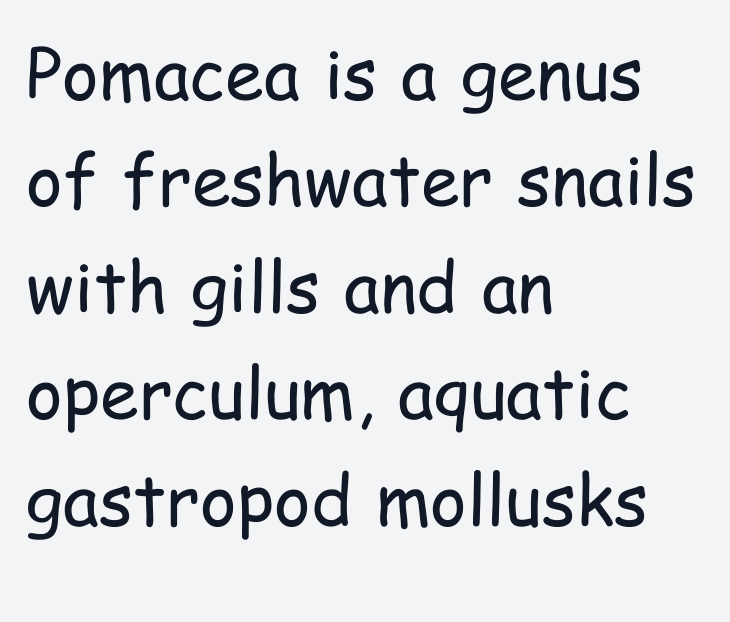
The image shows 70 px regular-weight, condensed sans-serif type, upright; set left-aligned, normal line spacing (1.52x), normal letter spacing, not underlined; low stroke contrast and a medium x-height.
